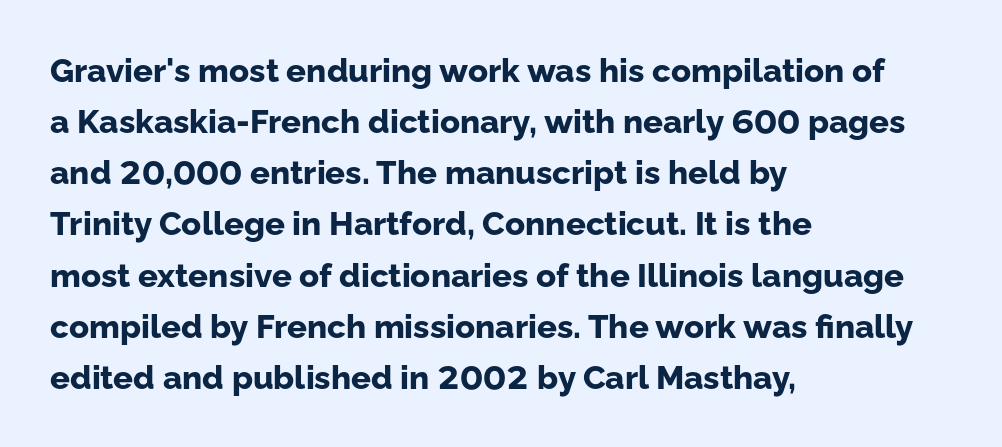
{"serif": "no", "italic": "no", "bold": "yes", "weight": "bold", "width": "normal", "stroke_contrast": "low", "x_height": "medium", "monospaced": "no", "underline": "no", "align": "left", "line_spacing": "normal", "line_spacing_ratio": 1.55, "letter_spacing": "normal", "letter_spacing_em": 0.0, "glyph_px": 33}
